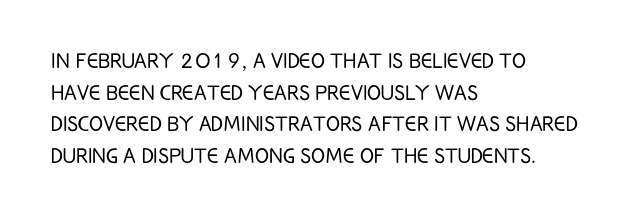
Nope, not italic — everything's standing straight. The font is comparable to plain body text, perhaps lighter. Inter-character spacing is left at the font's built-in metrics. The zone under the glyphs is completely vacant. These lines are set flush left with a ragged right edge.
